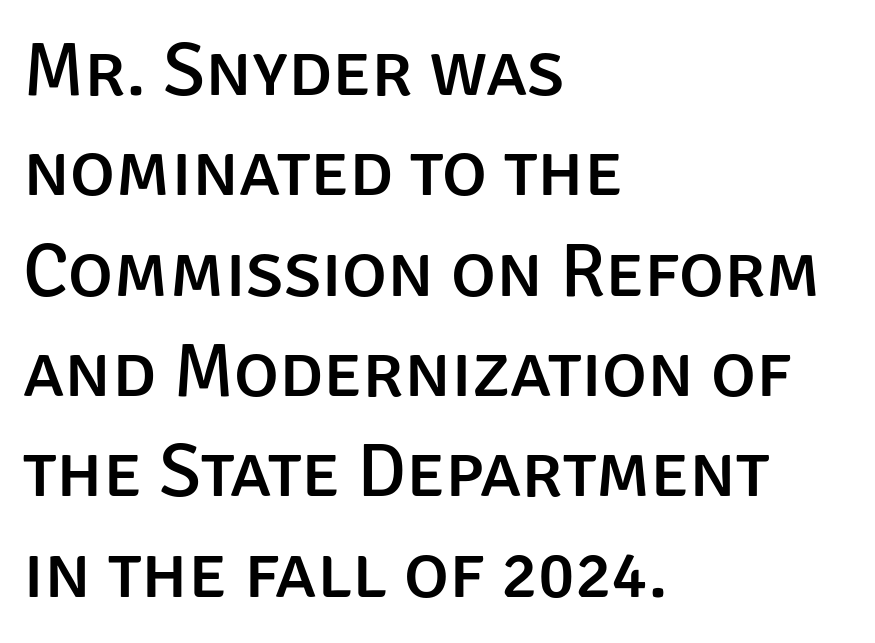
{"serif": "no", "italic": "no", "width": "normal", "stroke_contrast": "low", "x_height": "large", "monospaced": "no", "underline": "no", "align": "left", "line_spacing": "normal", "line_spacing_ratio": 1.32, "letter_spacing": "normal", "letter_spacing_em": 0.0, "glyph_px": 76}
